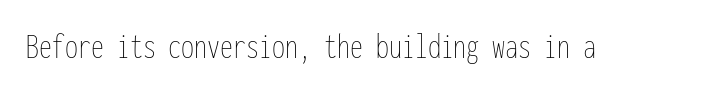
The image shows 37 px thin, condensed type, upright, monospaced; set normal letter spacing, not underlined; low stroke contrast and a medium x-height.
